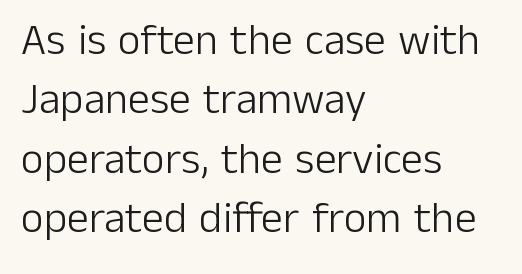
The face used here is proportionally spaced, like ordinary book or web type. Serif or sans? Sans — the stroke terminals are bare. The letterforms sit at book weight or below. Each line starts at the same left margin while the right side varies. Glance below the letters and you will spot only blank space.
